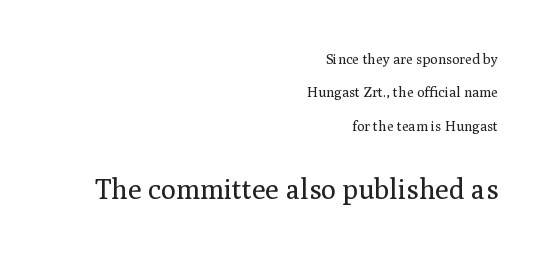
The font's upright variant was chosen for this text. Weight: in the light-to-regular range. Right-aligned paragraph, ragged on the left. Here the second block reads like a headline and the first like body copy.
